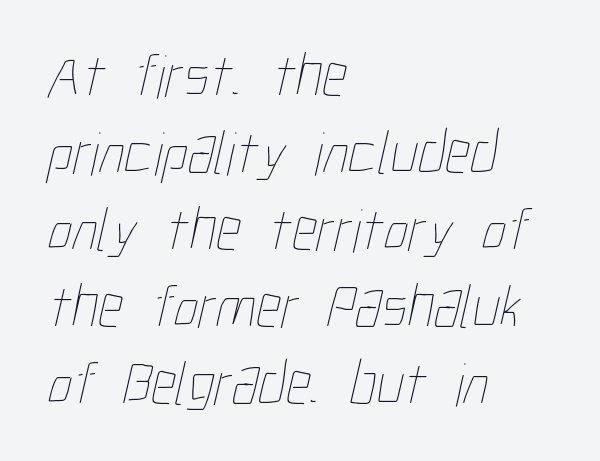
Q: Is the text bold? A: No.
Q: Is the text underlined? A: No.
Q: How is the paragraph aligned? A: Left-aligned.
Q: Is the spacing between letters normal or unusually wide? A: Normal.
Q: Width (condensed, normal, or wide)? A: Condensed.
Q: Stroke contrast? A: Low.
Q: x-height? A: Medium.
Q: Monospaced? A: No.
